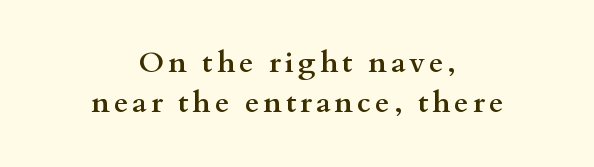
The image shows 29 px semibold, wide serif type, upright; set centered, normal line spacing (1.39x), not underlined; medium stroke contrast and a small x-height.
